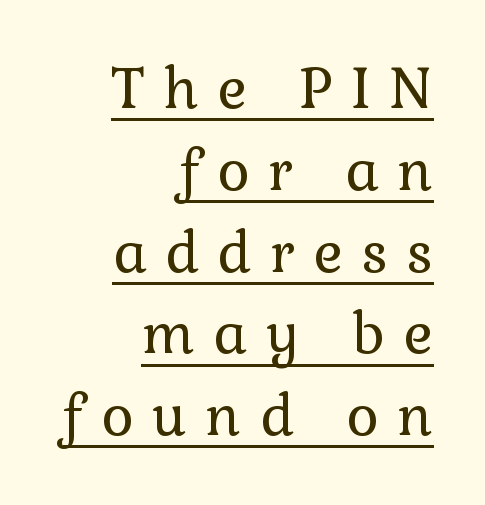
{"serif": "yes", "italic": "no", "bold": "no", "weight": "regular", "width": "normal", "x_height": "medium", "monospaced": "no", "underline": "yes", "align": "right", "line_spacing": "normal", "line_spacing_ratio": 1.46, "letter_spacing": "wide", "letter_spacing_em": 0.33, "glyph_px": 56}
